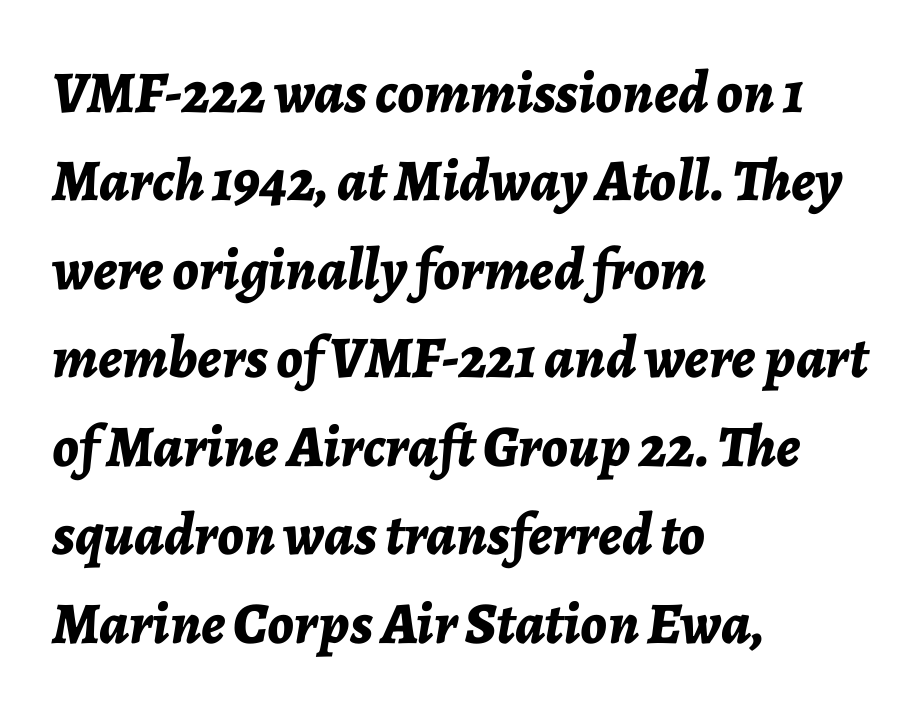
Q: Is the text bold? A: Yes.
Q: Is the text italic (slanted)? A: Yes, it leans right by about 7 degrees.
Q: Is the text underlined? A: No.
Q: How is the paragraph aligned? A: Left-aligned.
Q: Is the spacing between letters normal or unusually wide? A: Normal.
Q: Is the spacing between lines tight, normal or loose? A: Normal.
Q: Width (condensed, normal, or wide)? A: Normal.
Q: Stroke contrast? A: Low.
Q: x-height? A: Medium.
Q: Monospaced? A: No.
